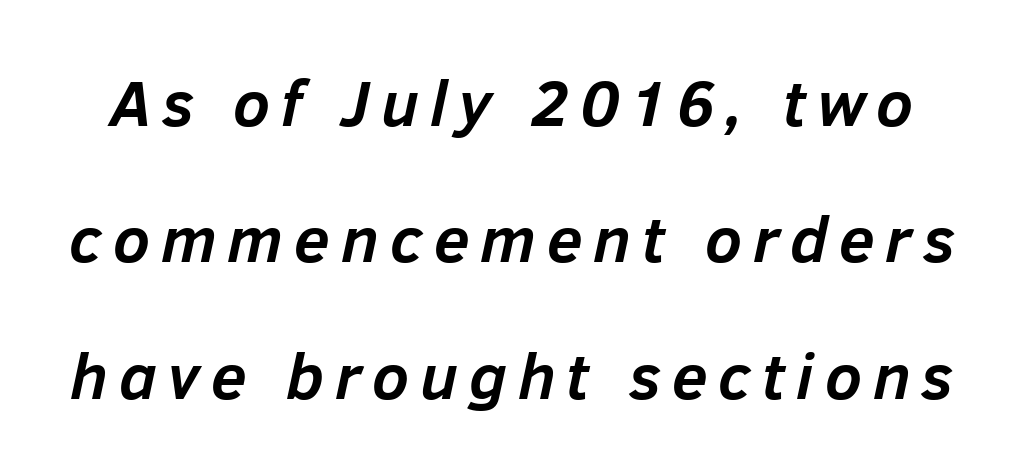
Compared with ordinary roman type, these characters are visibly tilted. Regarding leading, the lines here are spaced well apart. Thick stems and heavy bowls — unmistakably bold. A clean baseline with only descenders dipping below it. This sample has the flowing, uneven cadence of proportional lettering.
